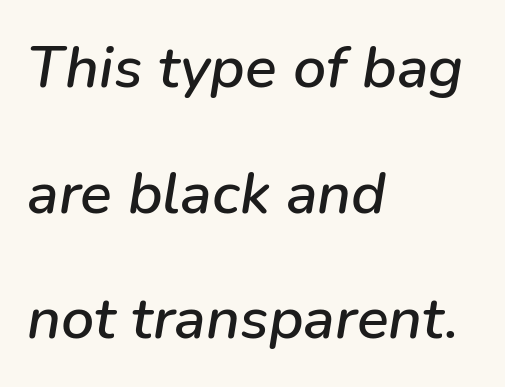
{"italic": "yes", "lean": "right", "slant_degrees": 9, "width": "normal", "stroke_contrast": "low", "x_height": "medium", "monospaced": "no", "underline": "no", "align": "left", "line_spacing": "loose", "line_spacing_ratio": 2.13, "letter_spacing": "normal", "letter_spacing_em": 0.0, "glyph_px": 59}
